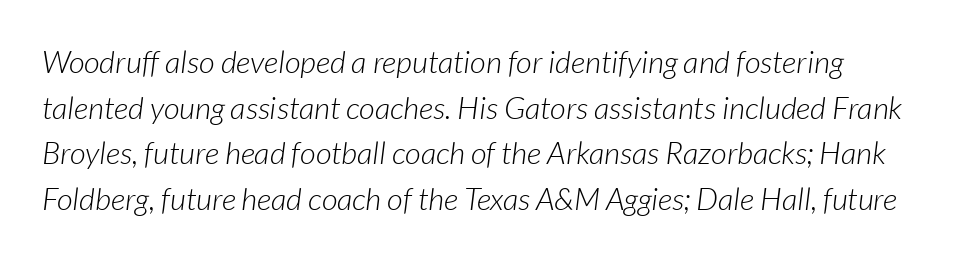
Clear beneath every line of the passage. The tracking reads as untouched default to a designer's eye. Looks like regular typesetting: each glyph gets only the width it needs. This block has exactly the height ordinary leading produces. An italicized treatment has been applied to the whole sample. Bold? No — there's no thickening of the strokes.
